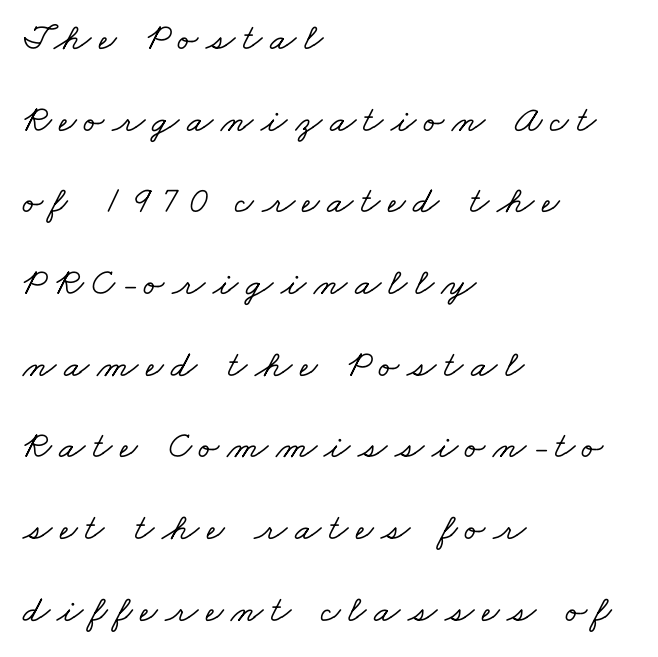
The image shows 38 px wide serif type; set left-aligned, loose line spacing (2.15x), unusually wide letter spacing (+0.2 em), not underlined; low stroke contrast and a small x-height.
